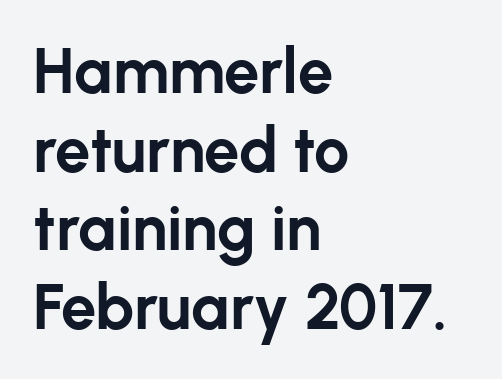
The glyphs in this specimen are sans serif. Is the type bold? Yes — the strokes are clearly thick and heavy. Plain, unruled lines of type. Whoever set this chose a conventional vertical rhythm. Quick note: not italic, upright.
